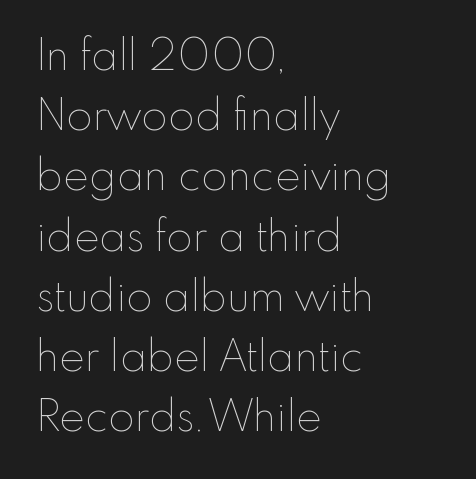
Here the designer chose a conventional face with non-uniform glyph widths. Teacher's note: observe the even left margin — that is flush-left alignment. A bare baseline throughout the passage. Heaviness? Minimal to ordinary, like unemphasized prose. Successive baselines arrive at the customary interval. Compared with typical body copy, the letter spacing here is the same.
